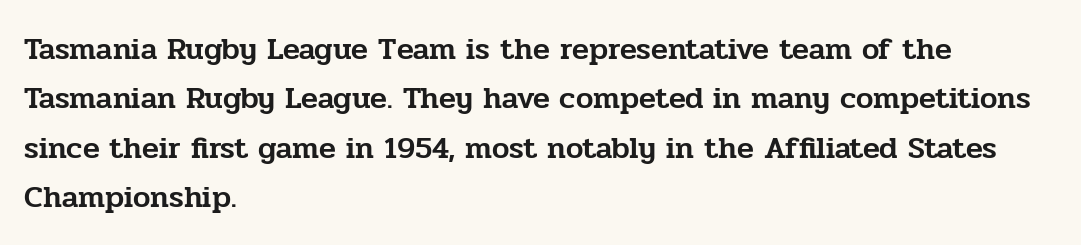
{"serif": "yes", "italic": "no", "width": "normal", "stroke_contrast": "low", "x_height": "medium", "monospaced": "no", "underline": "no", "align": "left", "line_spacing": "normal", "line_spacing_ratio": 1.59, "letter_spacing": "normal", "letter_spacing_em": 0.0, "glyph_px": 31}
